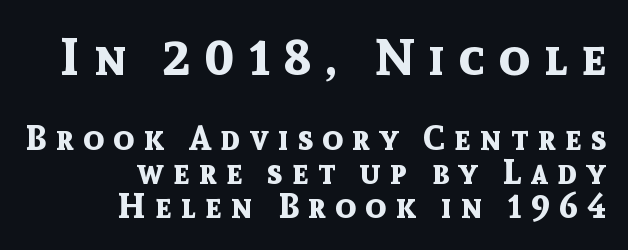
The image shows 51 px bold sans-serif type, upright; set right-aligned, tight line spacing (1.0x), unusually wide letter spacing (+0.27 em), not underlined; the first (top) block is 1.5x larger; a medium x-height.
